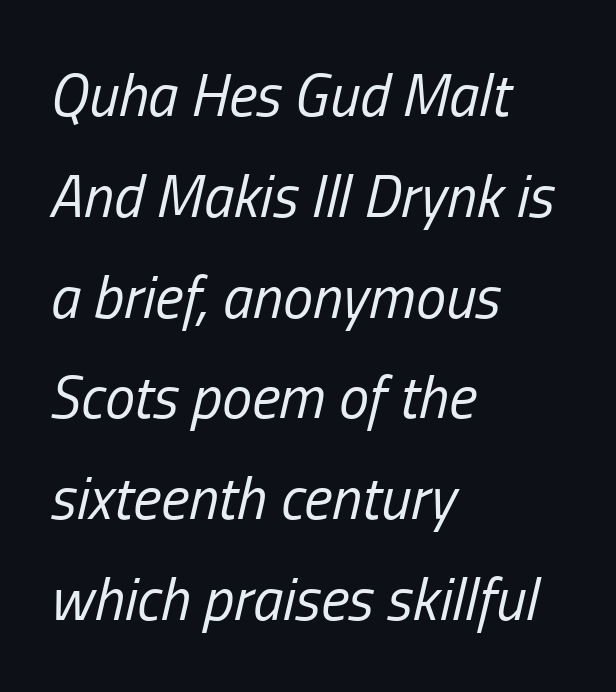
{"italic": "yes", "lean": "right", "slant_degrees": 13, "bold": "no", "weight": "regular", "width": "condensed", "stroke_contrast": "low", "x_height": "medium", "monospaced": "no", "underline": "no", "align": "left", "line_spacing": "normal", "line_spacing_ratio": 1.68, "letter_spacing": "normal", "letter_spacing_em": 0.0, "glyph_px": 60}
